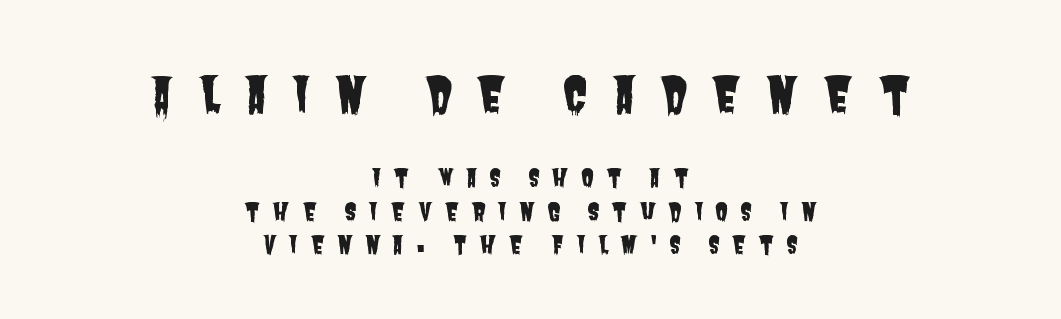
The image shows 49 px condensed sans-serif type; set centered, normal line spacing (1.39x), unusually wide letter spacing (+0.49 em), not underlined; the first (top) block is 2.04x larger; low stroke contrast and a large x-height.
